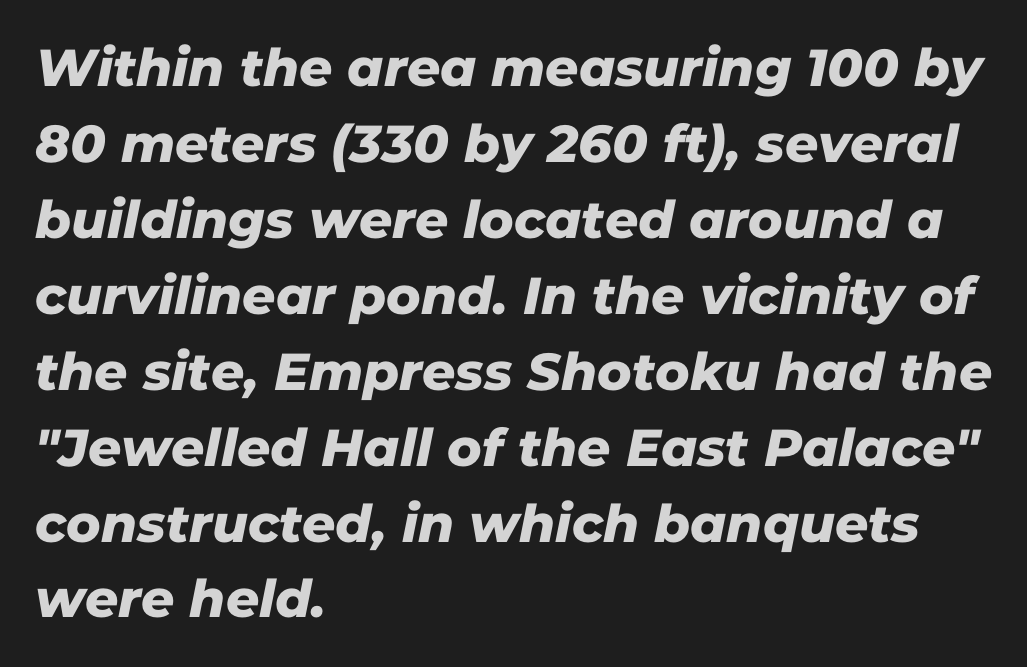
Each row of text sits above clean, open space. Where is the straight margin? On the left. Character widths vary here, with narrow letters taking less room than wide ones. The block of text has a typical density, with ordinary space between rows. You can tell from the bare stems that sans-serif type was used.
